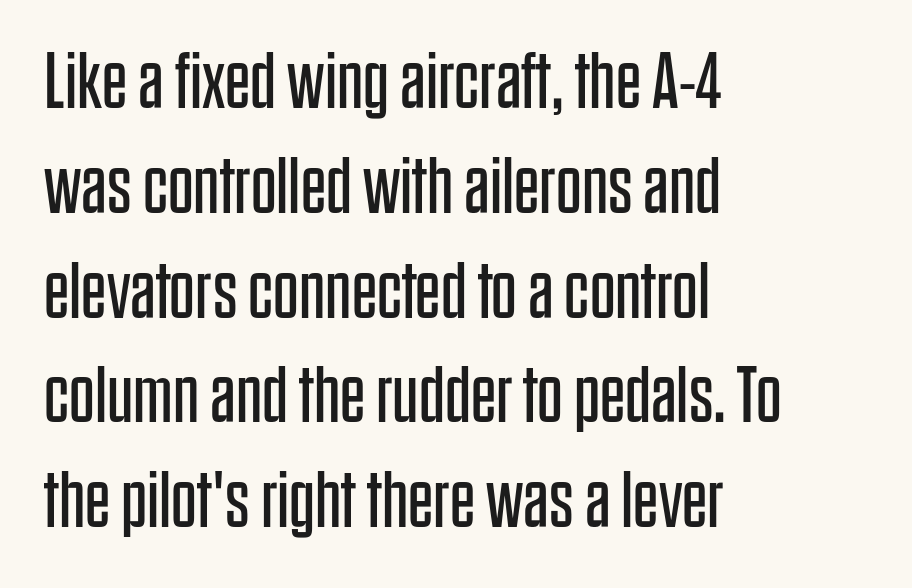
No extra ink here — the face is not bold. All the whitespace from short lines collects on the right. Check where the strokes stop: nothing finishes them off — pure sans. Is this a fixed-width face? No — the glyphs have proportional, varying widths. Rendered with straight, roman letterforms.
